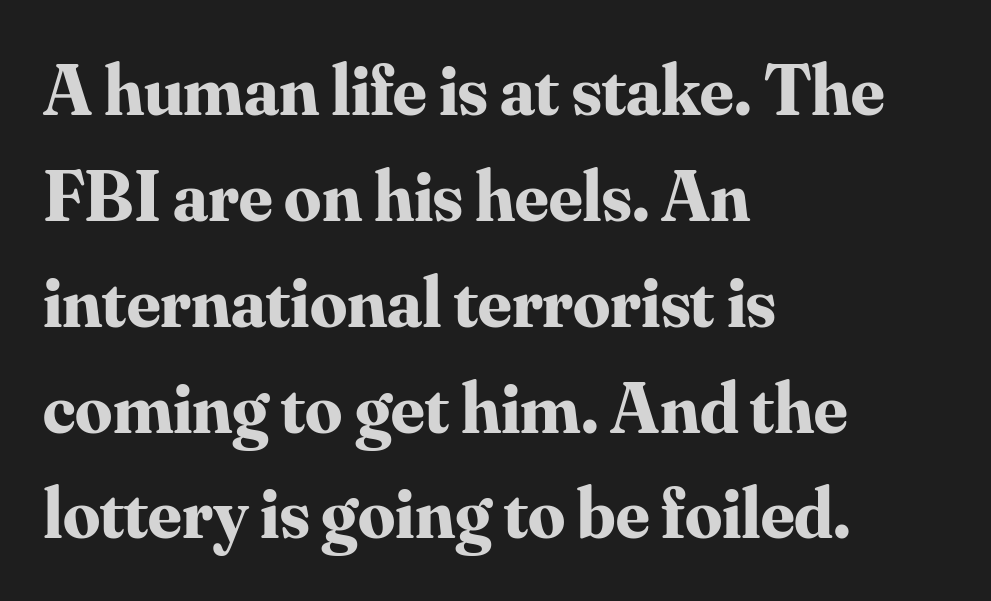
The image shows 73 px bold serif type, upright; set left-aligned, normal line spacing (1.45x), normal letter spacing, not underlined; medium stroke contrast and a small x-height.
